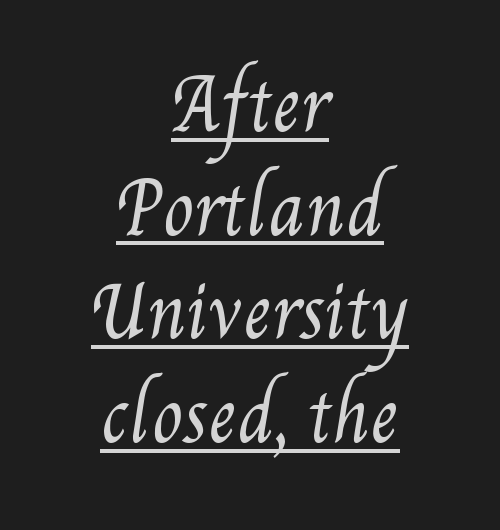
Q: Is the text bold? A: No.
Q: Is the text underlined? A: Yes.
Q: How is the paragraph aligned? A: Centered.
Q: Is the spacing between letters normal or unusually wide? A: Normal.
Q: Is the spacing between lines tight, normal or loose? A: Normal.
Q: Width (condensed, normal, or wide)? A: Condensed.
Q: Stroke contrast? A: Medium.
Q: x-height? A: Small.
Q: Monospaced? A: No.
